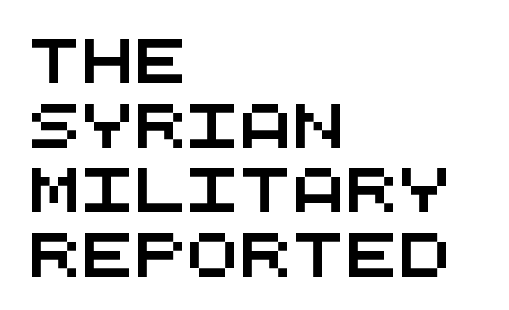
{"serif": "no", "width": "wide", "stroke_contrast": "medium", "x_height": "large", "monospaced": "yes", "underline": "no", "align": "left", "line_spacing": "normal", "line_spacing_ratio": 1.47, "letter_spacing": "normal", "letter_spacing_em": 0.0, "glyph_px": 44}
